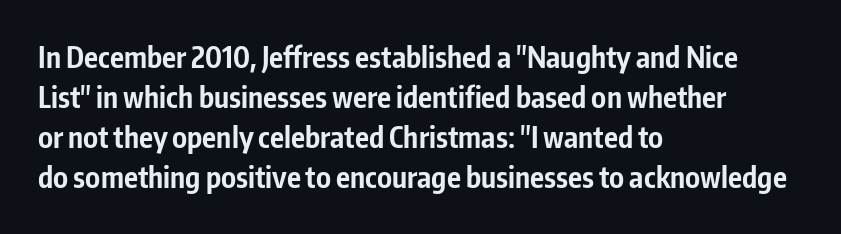
{"serif": "no", "italic": "no", "bold": "yes", "weight": "bold", "width": "condensed", "stroke_contrast": "low", "x_height": "medium", "monospaced": "no", "underline": "no", "align": "left", "line_spacing": "normal", "line_spacing_ratio": 1.38, "letter_spacing": "normal", "letter_spacing_em": 0.0, "glyph_px": 29}
